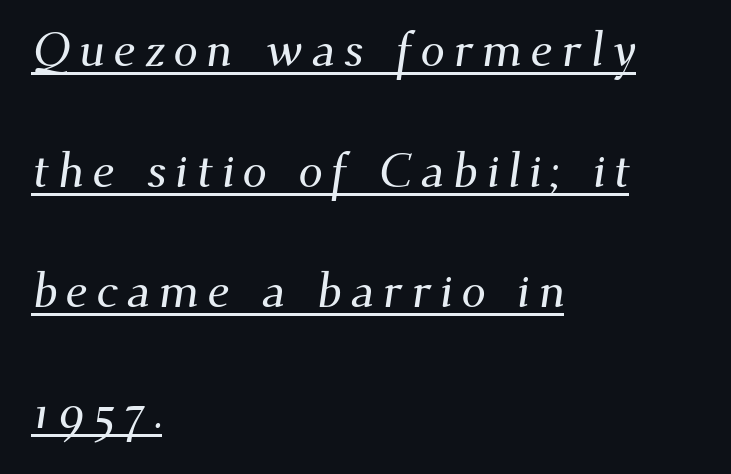
{"serif": "yes", "width": "normal", "stroke_contrast": "medium", "x_height": "small", "monospaced": "no", "underline": "yes", "align": "left", "line_spacing": "loose", "line_spacing_ratio": 2.46, "glyph_px": 49}
